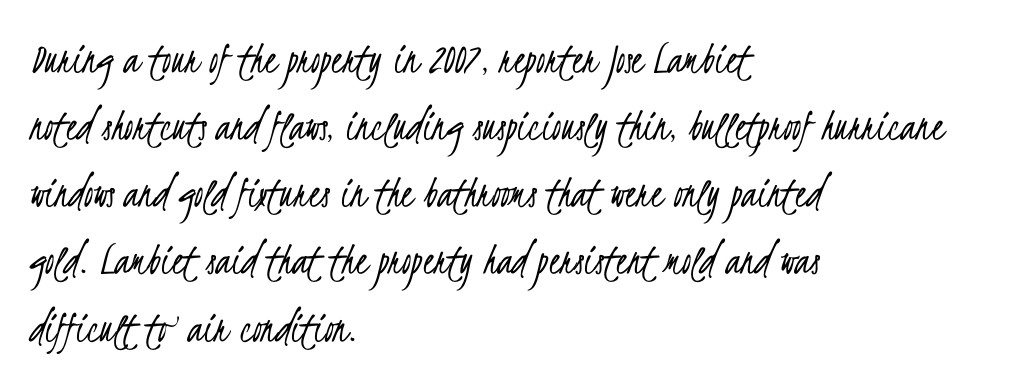
The rendering anchors every line to the left-hand side. The tracking reads as untouched default to a designer's eye. Interline gaps are of average width in this sample. Font category for this specimen: sans-serif. No extra ink here — the face is not bold. Character widths vary here, with narrow letters taking less room than wide ones.
